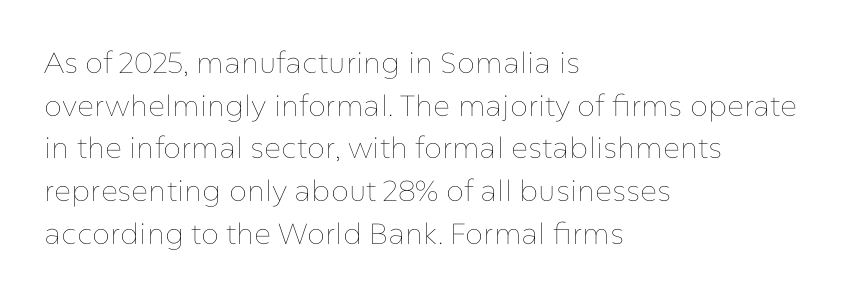
Does extra space separate the letters? No, they use regular spacing. Weight class: somewhere from thin through regular. Posture: upright roman. The area under the type is left untouched.
